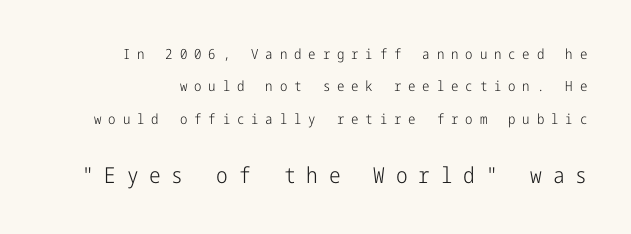
The image shows 22 px text type, upright; set loose line spacing (2.31x), unusually wide letter spacing (+0.49 em), not underlined; the second (bottom) block is 1.57x larger.
